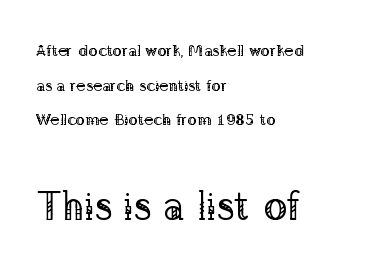
The face used here is seriffed, in the tradition of book romans. Any mark beneath the type? The region is blank. Here the second block reads like a headline and the first like body copy. Airy leading.
